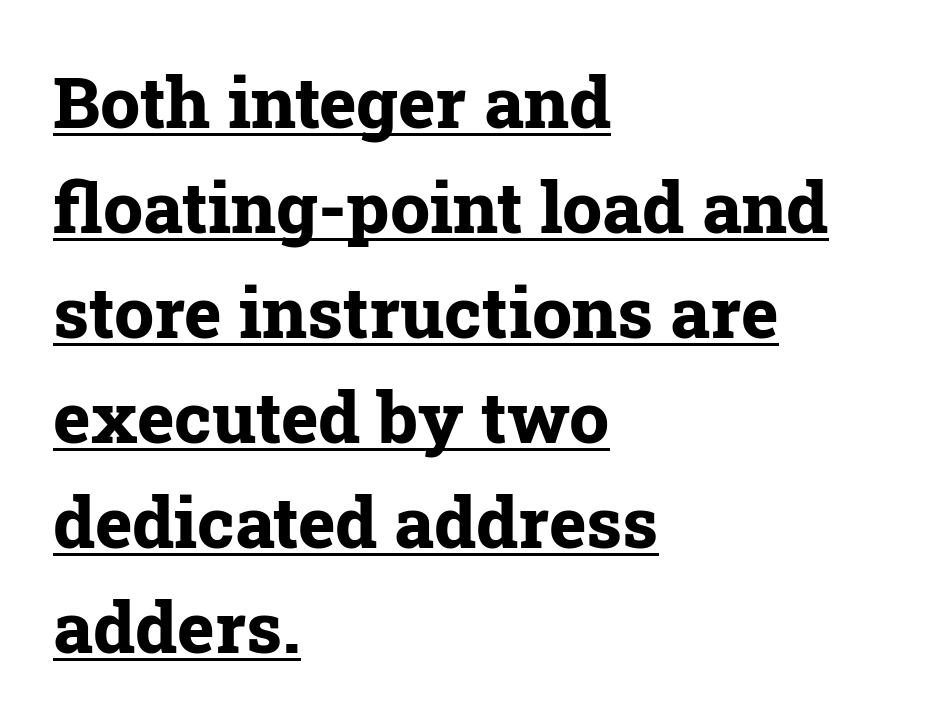
The image shows 71 px bold serif type, upright; set left-aligned, normal line spacing (1.48x), normal letter spacing, underlined; low stroke contrast and a medium x-height.
